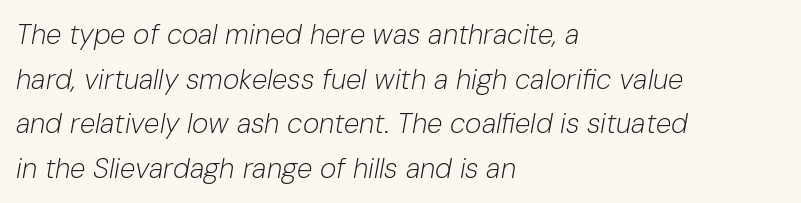
{"italic": "yes", "lean": "right", "slant_degrees": 10, "bold": "no", "weight": "light", "width": "normal", "stroke_contrast": "low", "x_height": "medium", "monospaced": "no", "underline": "no", "align": "left", "line_spacing": "normal", "line_spacing_ratio": 1.59, "letter_spacing": "normal", "letter_spacing_em": 0.0, "glyph_px": 28}
